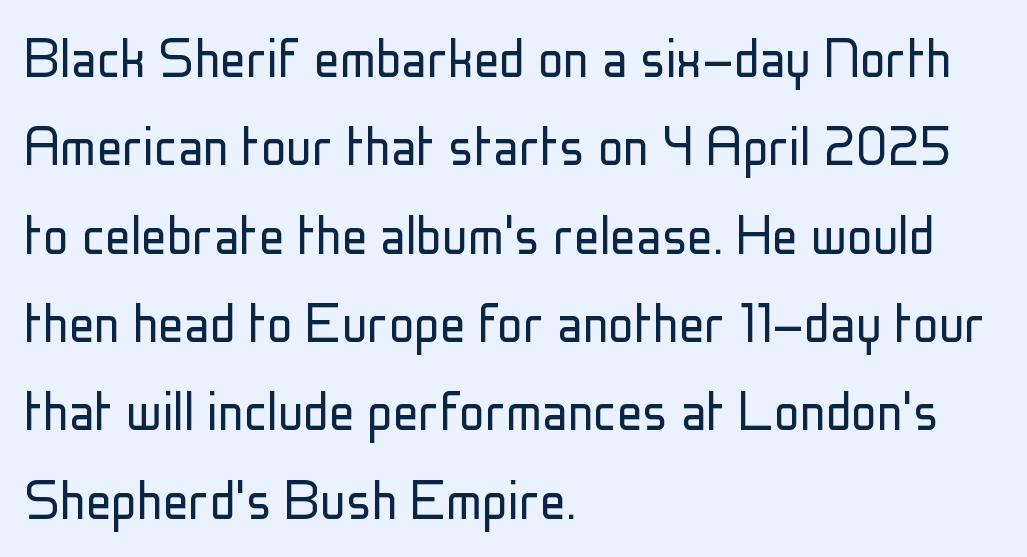
{"serif": "no", "italic": "no", "bold": "no", "weight": "light", "width": "condensed", "stroke_contrast": "low", "x_height": "medium", "monospaced": "no", "underline": "no", "align": "left", "line_spacing": "normal", "line_spacing_ratio": 1.38, "letter_spacing": "normal", "letter_spacing_em": 0.0, "glyph_px": 64}
